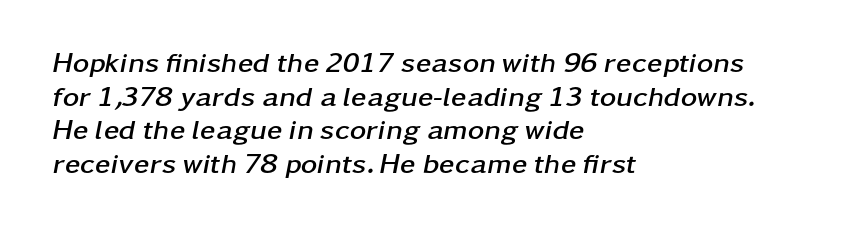
Q: Is the text bold? A: Yes.
Q: Is the text italic (slanted)? A: Yes, it leans right by about 11 degrees.
Q: Is the text underlined? A: No.
Q: How is the paragraph aligned? A: Left-aligned.
Q: Is the spacing between letters normal or unusually wide? A: Normal.
Q: Width (condensed, normal, or wide)? A: Wide.
Q: Stroke contrast? A: Low.
Q: x-height? A: Medium.
Q: Monospaced? A: No.
